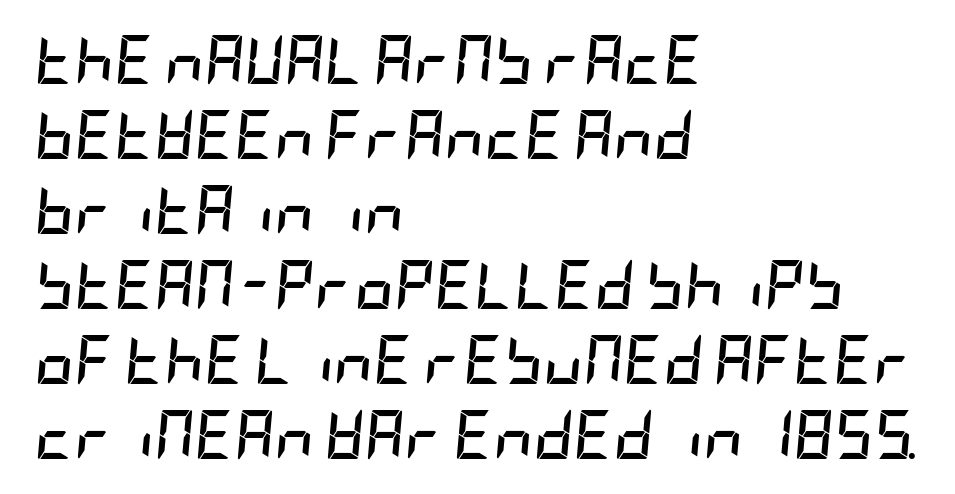
Q: Is the text bold? A: Yes.
Q: Is the text italic (slanted)? A: Yes, it leans right by about 5 degrees.
Q: Is the text underlined? A: No.
Q: How is the paragraph aligned? A: Left-aligned.
Q: Is the spacing between letters normal or unusually wide? A: Normal.
Q: Is the spacing between lines tight, normal or loose? A: Normal.
Q: Width (condensed, normal, or wide)? A: Condensed.
Q: Stroke contrast? A: Low.
Q: x-height? A: Large.
